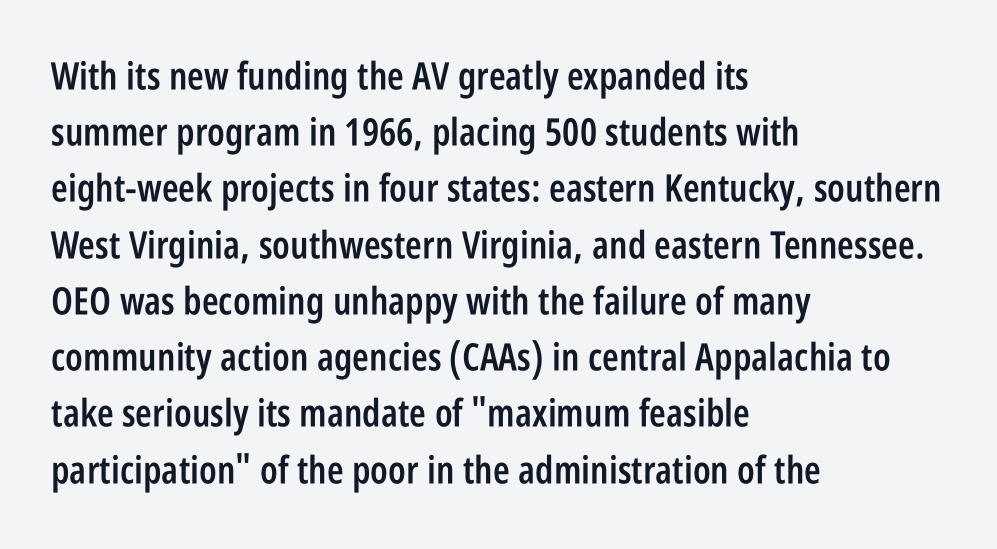
Q: Is the text bold? A: Semi-bold.
Q: Is the text italic (slanted)? A: No, it is upright.
Q: Is the typeface a serif or a sans-serif typeface? A: Sans-serif.
Q: Is the text underlined? A: No.
Q: How is the paragraph aligned? A: Left-aligned.
Q: Is the spacing between letters normal or unusually wide? A: Normal.
Q: Is the spacing between lines tight, normal or loose? A: Normal.
Q: Width (condensed, normal, or wide)? A: Condensed.
Q: Stroke contrast? A: Low.
Q: x-height? A: Large.
Q: Monospaced? A: No.
